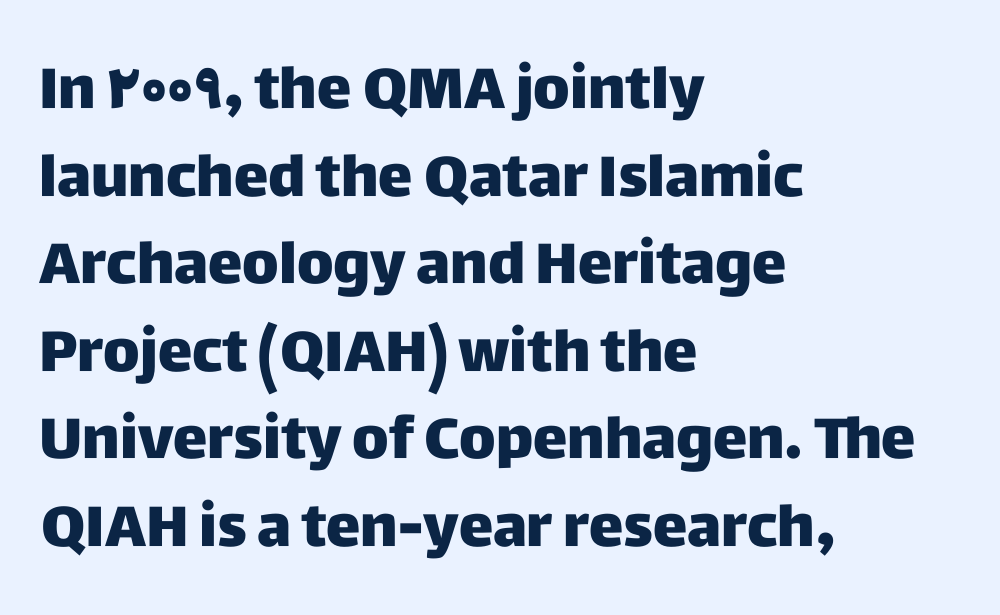
The baseline area is clear. Serif or sans? Sans — the stroke terminals are bare. The rendering keeps characters at their native spacing. This sample uses an upright cut, with every glyph sitting square on the baseline. This sample is left-justified, so line endings fall wherever the words run out. A normal amount of white space separates one row of letters from the next.
